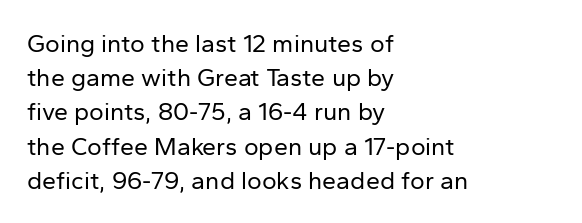
Q: Is the text bold? A: No.
Q: Is the text italic (slanted)? A: No, it is upright.
Q: Is the text underlined? A: No.
Q: How is the paragraph aligned? A: Left-aligned.
Q: Is the spacing between letters normal or unusually wide? A: Normal.
Q: Is the spacing between lines tight, normal or loose? A: Normal.
